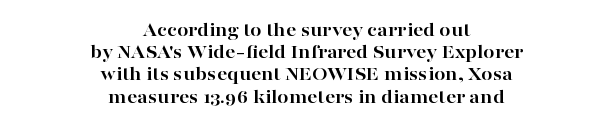
{"italic": "no", "bold": "yes", "underline": "no", "align": "center", "line_spacing": "tight", "line_spacing_ratio": 1.11, "letter_spacing": "normal", "letter_spacing_em": 0.0, "glyph_px": 20}
